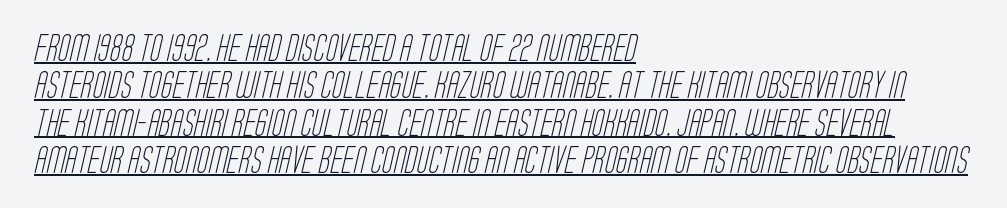
Q: Is the text bold? A: No.
Q: Is the text underlined? A: Yes.
Q: How is the paragraph aligned? A: Left-aligned.
Q: Is the spacing between letters normal or unusually wide? A: Normal.
Q: Is the spacing between lines tight, normal or loose? A: Normal.
